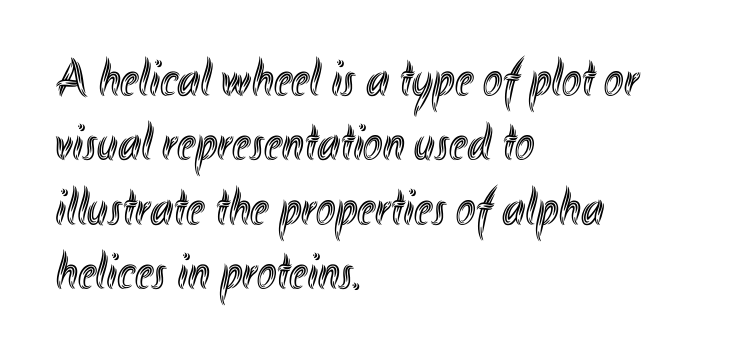
The typesetter chose a ragged-right arrangement here. This sample has the flowing, uneven cadence of proportional lettering. Check the space under the baseline: it is left empty.
